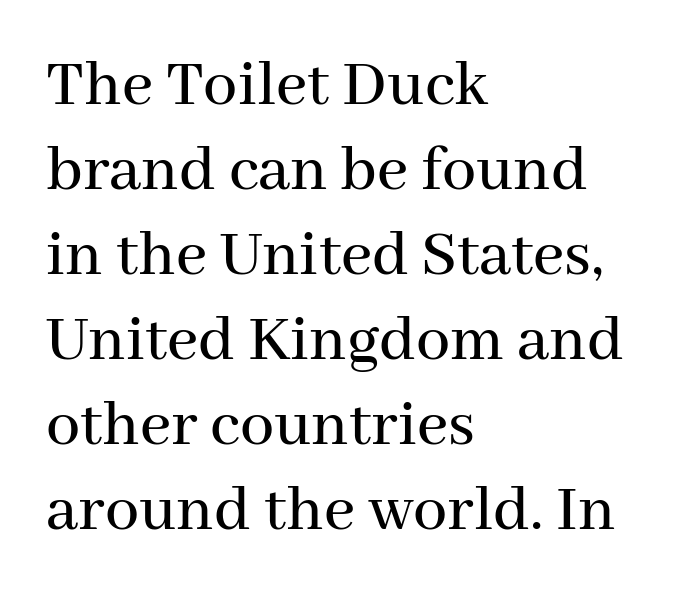
The image shows 68 px serif type, upright; set left-aligned, normal line spacing (1.25x), normal letter spacing, not underlined; medium stroke contrast and a medium x-height.
